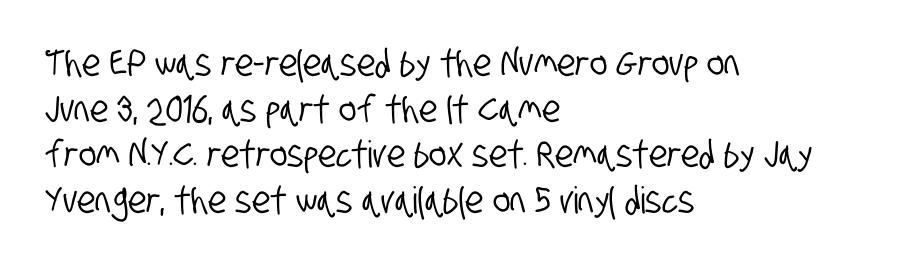
{"serif": "no", "width": "condensed", "stroke_contrast": "low", "x_height": "large", "monospaced": "no", "underline": "no", "align": "left", "line_spacing_ratio": 1.23, "letter_spacing": "normal", "letter_spacing_em": 0.0, "glyph_px": 37}
